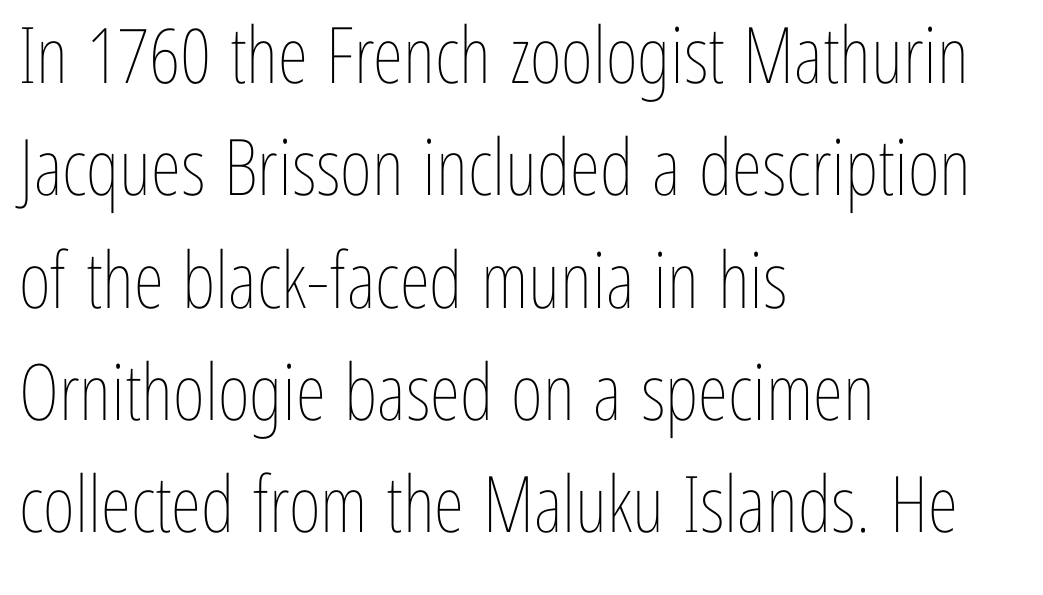
{"italic": "no", "bold": "no", "weight": "thin", "width": "condensed", "stroke_contrast": "low", "x_height": "medium", "monospaced": "no", "underline": "no", "align": "left", "line_spacing": "normal", "line_spacing_ratio": 1.44, "letter_spacing": "normal", "letter_spacing_em": 0.0, "glyph_px": 78}
